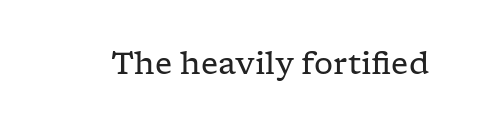
Q: Is the text bold? A: No.
Q: Is the text italic (slanted)? A: No, it is upright.
Q: Is the typeface a serif or a sans-serif typeface? A: Serif.
Q: Is the text underlined? A: No.
Q: Is the spacing between letters normal or unusually wide? A: Normal.
Q: Width (condensed, normal, or wide)? A: Wide.
Q: Stroke contrast? A: Low.
Q: x-height? A: Medium.
Q: Monospaced? A: No.
